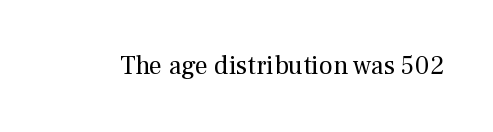
The image shows 26 px text type, upright; set normal letter spacing, not underlined.
